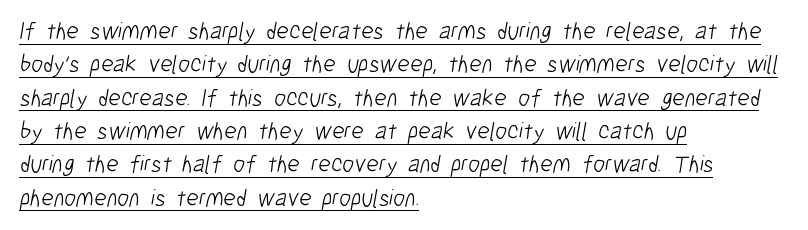
Q: Is the text bold? A: No.
Q: Is the text underlined? A: Yes.
Q: How is the paragraph aligned? A: Left-aligned.
Q: Is the spacing between letters normal or unusually wide? A: Normal.
Q: Is the spacing between lines tight, normal or loose? A: Normal.
